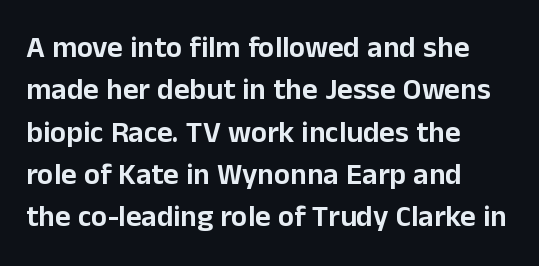
Q: Is the text italic (slanted)? A: No, it is upright.
Q: Is the typeface a serif or a sans-serif typeface? A: Sans-serif.
Q: Is the text underlined? A: No.
Q: How is the paragraph aligned? A: Left-aligned.
Q: Is the spacing between letters normal or unusually wide? A: Normal.
Q: Is the spacing between lines tight, normal or loose? A: Normal.
Q: Width (condensed, normal, or wide)? A: Normal.
Q: Stroke contrast? A: Low.
Q: x-height? A: Medium.
Q: Monospaced? A: No.
